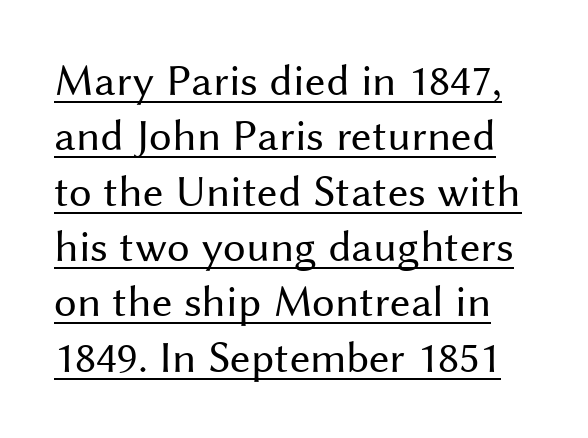
{"serif": "no", "italic": "no", "bold": "no", "weight": "regular", "width": "normal", "stroke_contrast": "medium", "x_height": "medium", "monospaced": "no", "underline": "yes", "line_spacing_ratio": 1.23, "letter_spacing": "normal", "letter_spacing_em": 0.0, "glyph_px": 45}
